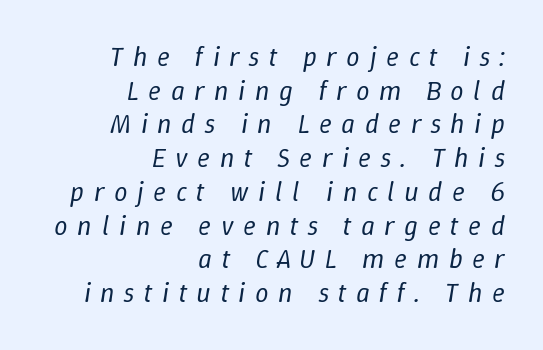
The image shows 27 px text type, italic (leaning right); set right-aligned, normal line spacing (1.25x), unusually wide letter spacing (+0.35 em), not underlined.
